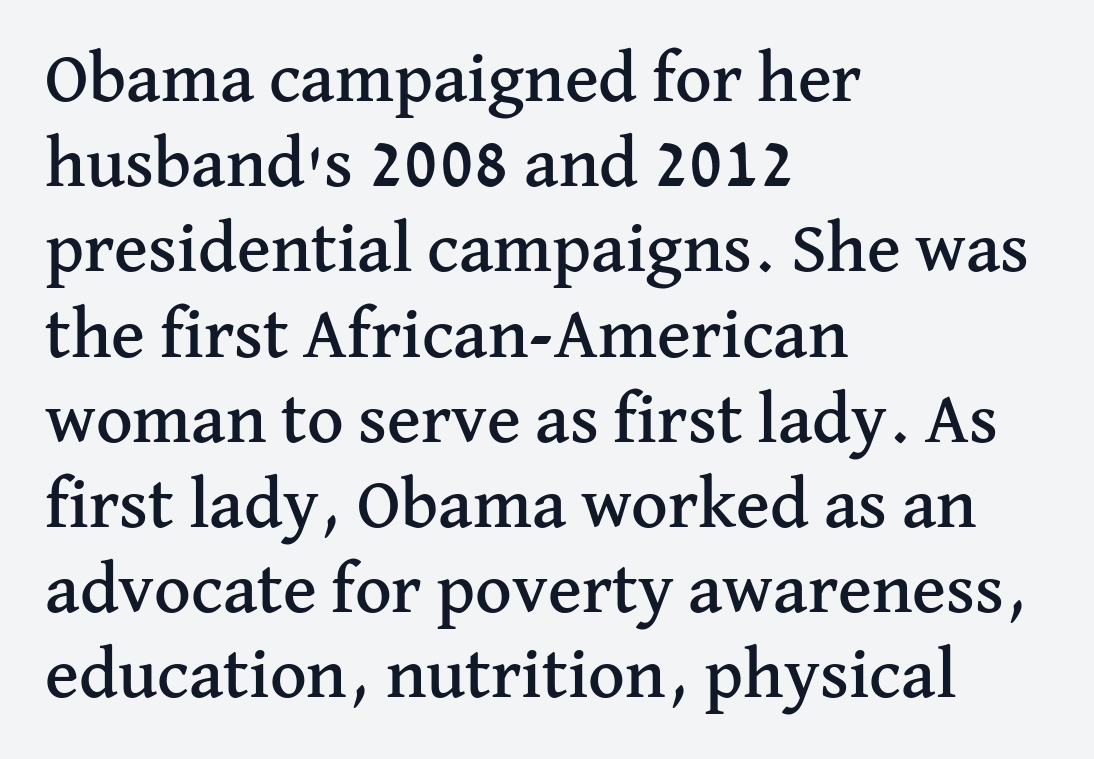
{"serif": "yes", "italic": "no", "width": "normal", "stroke_contrast": "medium", "x_height": "medium", "monospaced": "no", "underline": "no", "align": "left", "line_spacing_ratio": 1.2, "letter_spacing": "normal", "letter_spacing_em": 0.0, "glyph_px": 71}
